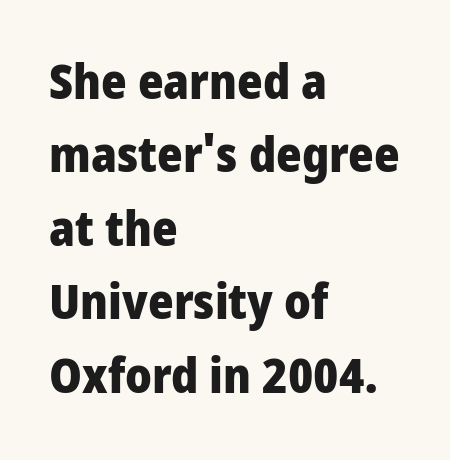
The image shows 49 px heavy, condensed sans-serif type, upright; set left-aligned, normal line spacing (1.5x), normal letter spacing, not underlined; low stroke contrast and a large x-height.
